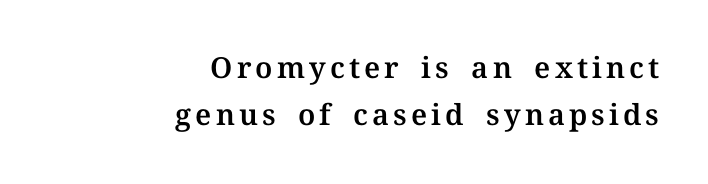
The image shows 29 px serif type, upright; set right-aligned, normal line spacing (1.63x), not underlined; medium stroke contrast and a medium x-height.
